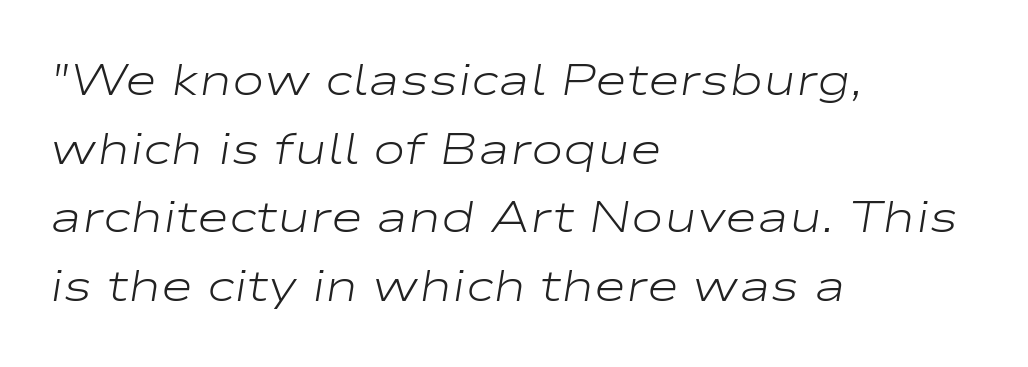
Clear beneath every line of the passage. Successive baselines arrive at the customary interval. Is the block centered? No — it sits flush against the left margin. Stroke thickness stays within the range of a standard reading face or lighter. Characters are canted at an angle relative to the baseline's perpendicular. These lines keep a tight, regular rhythm from letter to letter.
